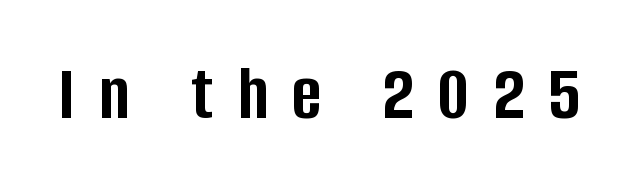
{"serif": "no", "italic": "no", "bold": "yes", "weight": "semibold", "width": "condensed", "stroke_contrast": "low", "x_height": "large", "monospaced": "no", "underline": "no", "letter_spacing": "wide", "letter_spacing_em": 0.31, "glyph_px": 79}
